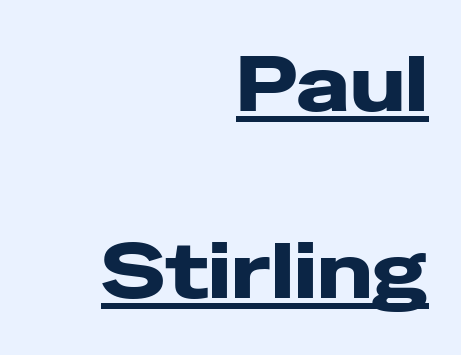
{"serif": "no", "italic": "no", "bold": "yes", "weight": "heavy", "width": "wide", "stroke_contrast": "low", "x_height": "medium", "monospaced": "no", "underline": "yes", "align": "right", "line_spacing": "loose", "line_spacing_ratio": 2.43, "letter_spacing": "normal", "letter_spacing_em": 0.0, "glyph_px": 77}
